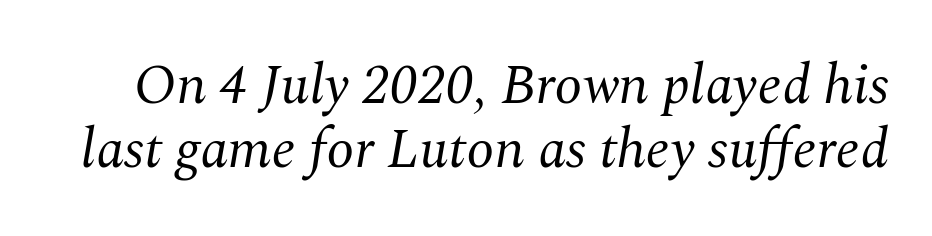
{"serif": "yes", "italic": "yes", "lean": "right", "slant_degrees": 10, "bold": "no", "weight": "regular", "width": "normal", "stroke_contrast": "medium", "x_height": "medium", "monospaced": "no", "underline": "no", "line_spacing": "tight", "line_spacing_ratio": 1.14, "letter_spacing": "normal", "letter_spacing_em": 0.0, "glyph_px": 56}
